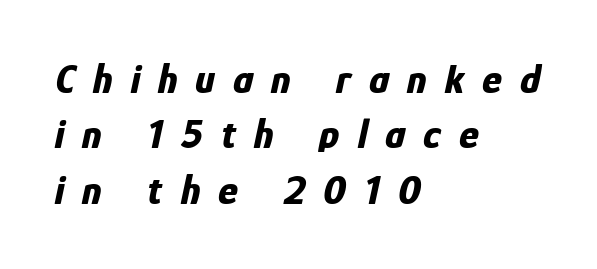
The strip under each line holds only bare page. Stroke thickness is high; the sample reads as a true bold. The tracking jumps out immediately: characters are airy and widely separated. In CSS terms this would be text-align: left.
